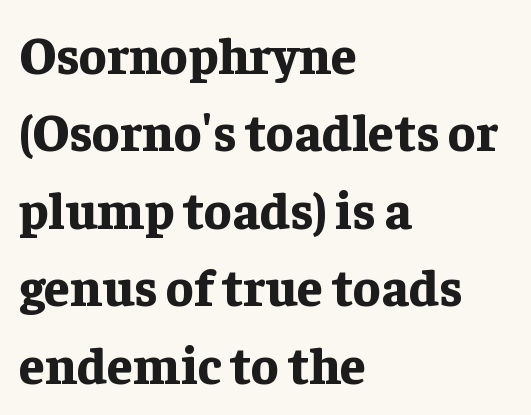
{"serif": "yes", "italic": "no", "bold": "yes", "weight": "bold", "width": "normal", "stroke_contrast": "low", "x_height": "medium", "monospaced": "no", "underline": "no", "align": "left", "line_spacing": "normal", "line_spacing_ratio": 1.49, "letter_spacing": "normal", "letter_spacing_em": 0.0, "glyph_px": 52}
